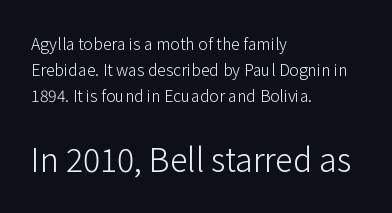
Q: Is the text bold? A: No.
Q: Is the text italic (slanted)? A: No, it is upright.
Q: Is the typeface a serif or a sans-serif typeface? A: Sans-serif.
Q: Is the text underlined? A: No.
Q: How is the paragraph aligned? A: Left-aligned.
Q: Is the spacing between letters normal or unusually wide? A: Normal.
Q: Is the spacing between lines tight, normal or loose? A: Normal.
Q: Which block of text is set in a larger size, the first (top) or the second (bottom)? A: The second (bottom) one.
Q: Width (condensed, normal, or wide)? A: Normal.
Q: Stroke contrast? A: Low.
Q: x-height? A: Medium.
Q: Monospaced? A: No.
